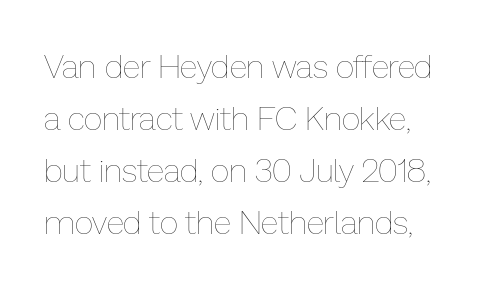
{"italic": "no", "bold": "no", "weight": "thin", "width": "normal", "stroke_contrast": "low", "x_height": "medium", "monospaced": "no", "underline": "no", "line_spacing": "normal", "line_spacing_ratio": 1.58, "letter_spacing": "normal", "letter_spacing_em": 0.0, "glyph_px": 33}
